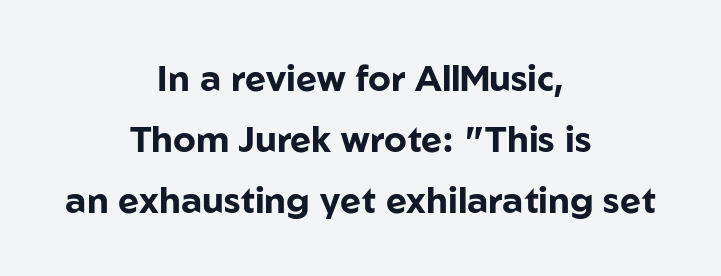
Every stem runs plumb, perpendicular to the baseline. This rendering leaves character spacing at its baseline value. Alignment: centered. Typographic density is high because the face is bold. Proportional: the letters do not fall into vertical columns.
